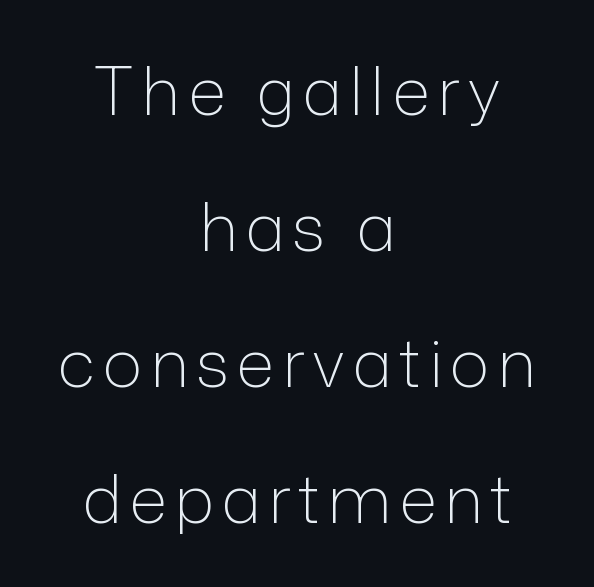
Compared with typical paragraphs, the rows here are farther apart. The paragraph shown floats in the horizontal middle. Serif or sans? Sans — the stroke terminals are bare. Think of a printed novel: that variable character pitch is what you see here.
